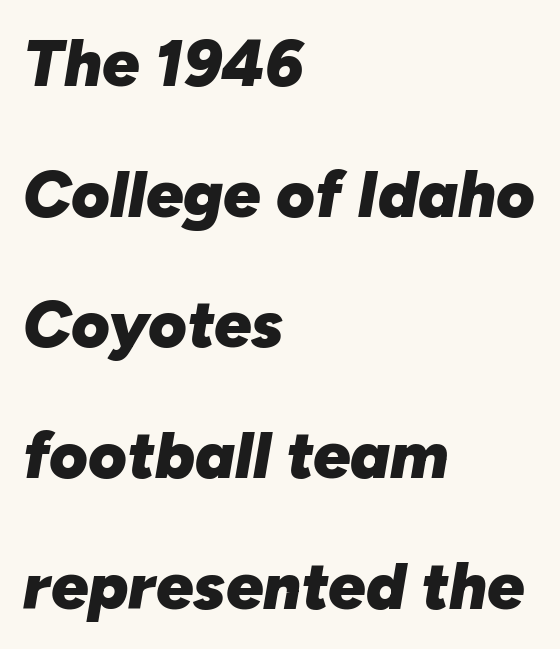
{"italic": "yes", "lean": "right", "slant_degrees": 10, "bold": "yes", "weight": "heavy", "width": "normal", "stroke_contrast": "low", "x_height": "medium", "monospaced": "no", "underline": "no", "align": "left", "line_spacing": "loose", "line_spacing_ratio": 1.98, "letter_spacing": "normal", "letter_spacing_em": 0.0, "glyph_px": 66}
